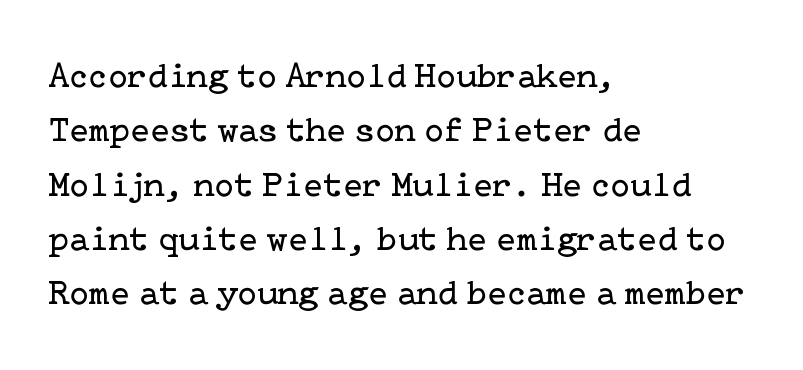
The ragged edge is on the right, which tells us the setting is flush left. No extra ink here — the face is not bold. The gap between lines stays unmarked. The gaps between neighbouring characters are ordinary and unremarkable. Line spacing here is normal. Letterform terminals end in serifs throughout the passage.
